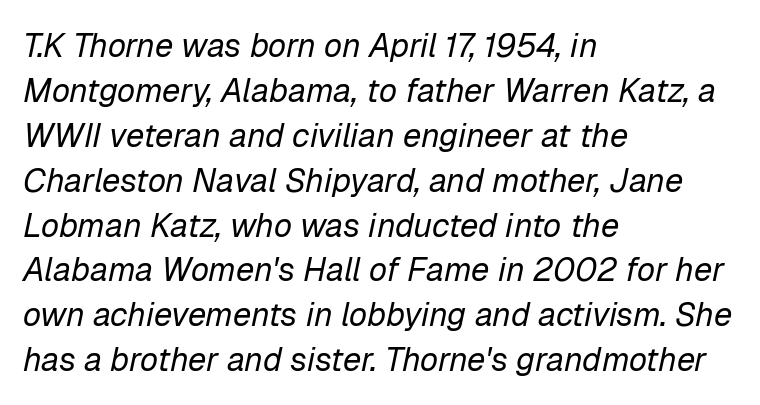
The image shows 33 px regular-weight type, italic (leaning right); set left-aligned, normal line spacing (1.36x), normal letter spacing, not underlined; low stroke contrast and a medium x-height.
